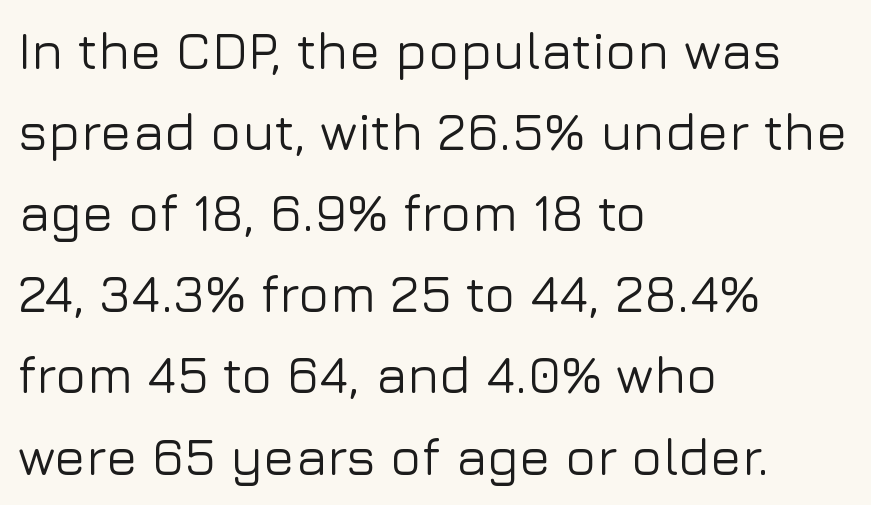
{"serif": "no", "italic": "no", "width": "normal", "stroke_contrast": "low", "x_height": "medium", "monospaced": "no", "underline": "no", "align": "left", "line_spacing": "normal", "line_spacing_ratio": 1.56, "letter_spacing": "normal", "letter_spacing_em": 0.0, "glyph_px": 52}
